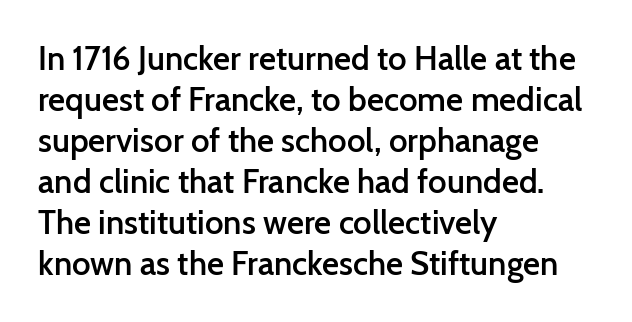
{"serif": "no", "italic": "no", "bold": "semi", "weight": "semibold", "width": "normal", "stroke_contrast": "low", "x_height": "medium", "monospaced": "no", "underline": "no", "align": "left", "line_spacing_ratio": 1.24, "letter_spacing": "normal", "letter_spacing_em": 0.0, "glyph_px": 33}
